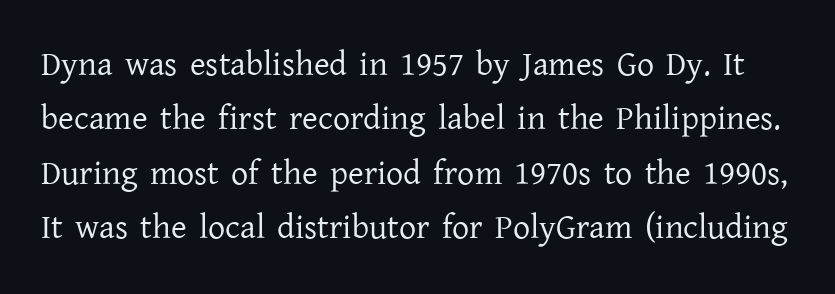
{"serif": "yes", "italic": "no", "bold": "no", "weight": "regular", "width": "normal", "stroke_contrast": "low", "x_height": "medium", "monospaced": "no", "underline": "no", "line_spacing": "normal", "line_spacing_ratio": 1.6, "letter_spacing": "normal", "letter_spacing_em": 0.0, "glyph_px": 34}
